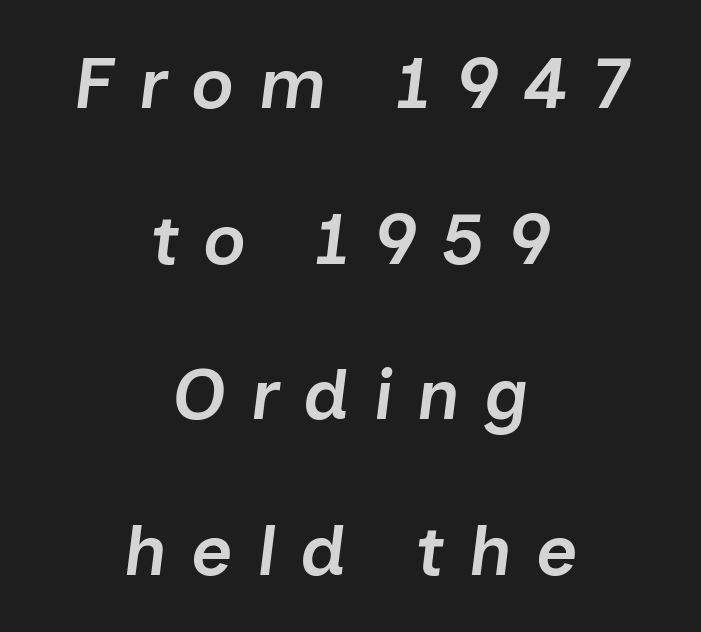
Compared with typical paragraphs, the rows here are farther apart. Here the glyphs are tracked loosely, breaking word shapes into spaced letters. No word sits above an underline. Neither beginnings nor endings align; midpoints do. The typesetting leans somewhat heavy: a semibold. Rendered with sloped, italic letterforms.
